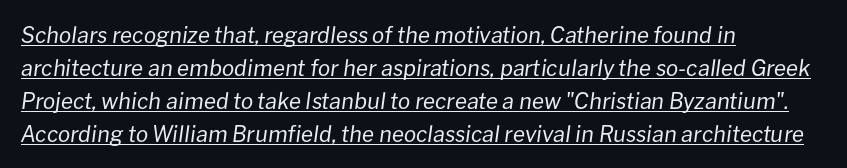
{"italic": "yes", "lean": "right", "slant_degrees": 8, "bold": "no", "underline": "yes", "align": "left", "line_spacing": "normal", "line_spacing_ratio": 1.5, "letter_spacing": "normal", "letter_spacing_em": 0.0, "glyph_px": 22}
